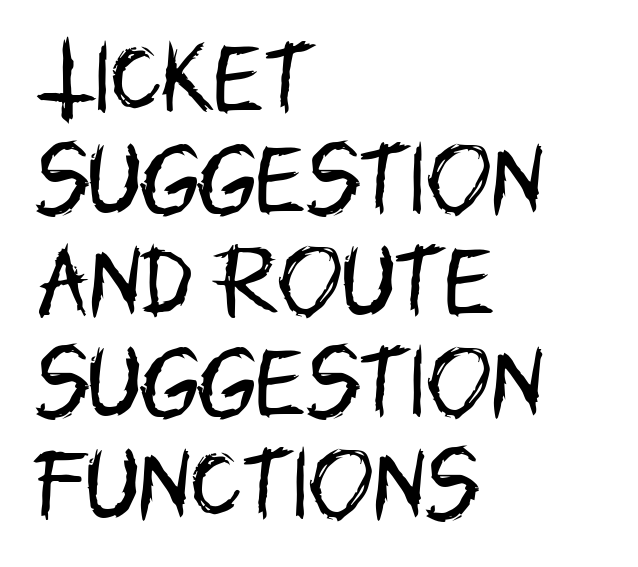
Default kerning and tracking; the words read as compact shapes. Horizontal alignment here is leftward, the default for most running prose. This is sans-serif lettering, the kind often seen on screens and signage. On a weight scale, this lands at 450 or below. What's the leading like? Ordinary, nothing unusual. A bare baseline throughout the passage.
